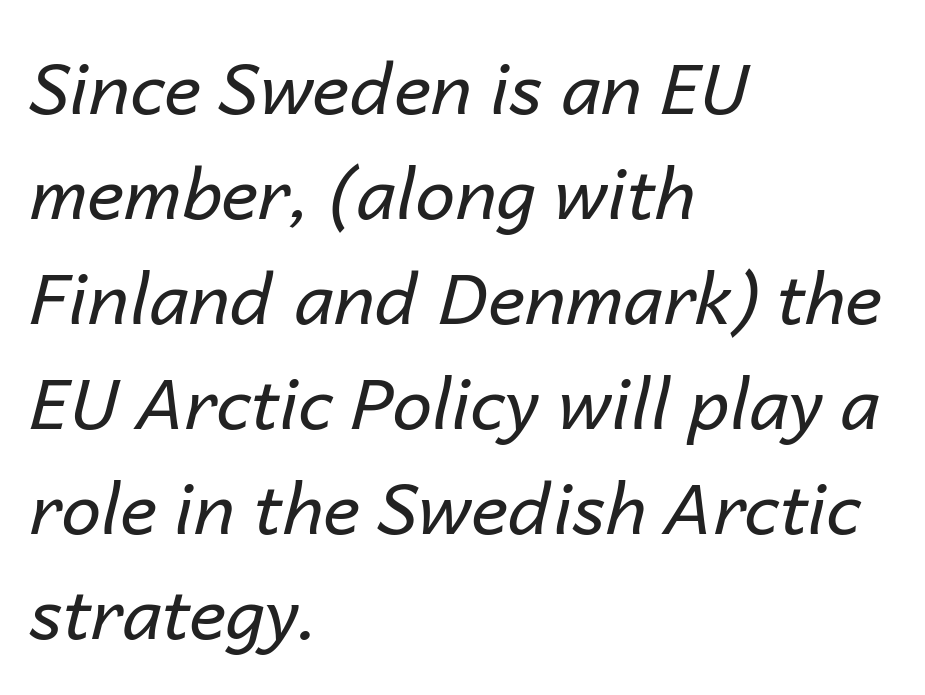
{"italic": "yes", "lean": "right", "slant_degrees": 14, "bold": "no", "weight": "regular", "width": "normal", "stroke_contrast": "low", "x_height": "medium", "monospaced": "no", "underline": "no", "align": "left", "line_spacing": "normal", "line_spacing_ratio": 1.48, "letter_spacing": "normal", "letter_spacing_em": 0.0, "glyph_px": 71}
